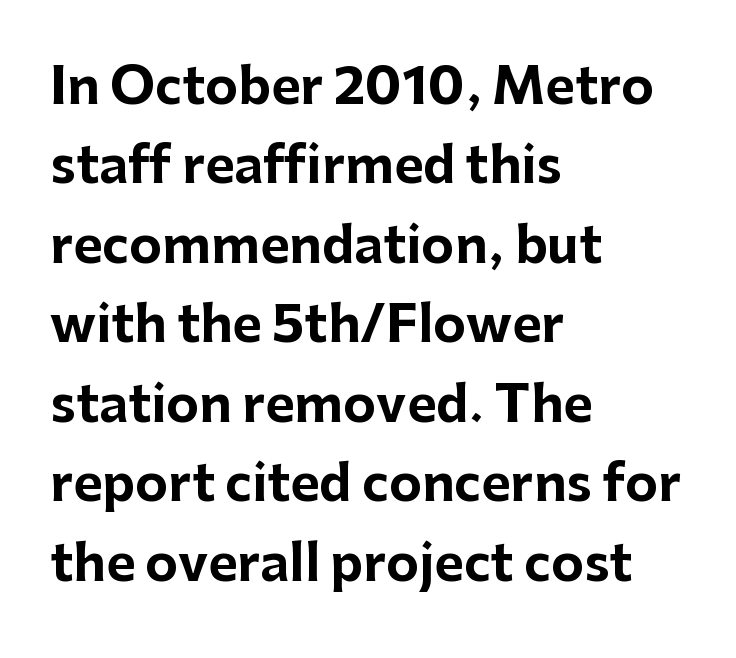
The image shows 50 px bold sans-serif type, upright; set left-aligned, normal line spacing (1.59x), normal letter spacing, not underlined; low stroke contrast and a medium x-height.
